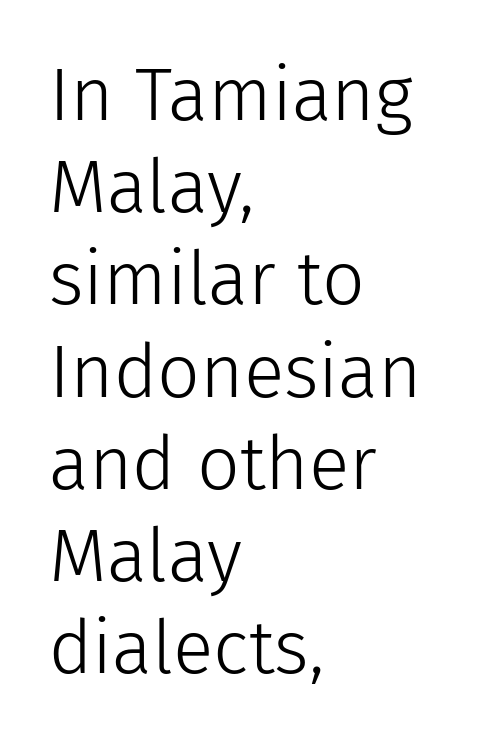
Q: Is the text bold? A: No.
Q: Is the text italic (slanted)? A: No, it is upright.
Q: Is the typeface a serif or a sans-serif typeface? A: Sans-serif.
Q: Is the text underlined? A: No.
Q: How is the paragraph aligned? A: Left-aligned.
Q: Is the spacing between letters normal or unusually wide? A: Normal.
Q: Width (condensed, normal, or wide)? A: Normal.
Q: Stroke contrast? A: Low.
Q: x-height? A: Medium.
Q: Monospaced? A: No.
